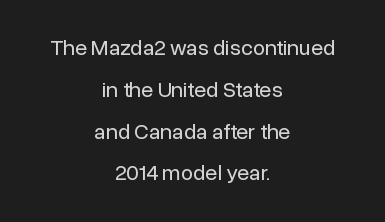
The space directly below the letters is spotless. A typesetter would call this leading open, well beyond the default. The letterforms sit at book weight or below. A typesetter would mark this as roman, not italic.
